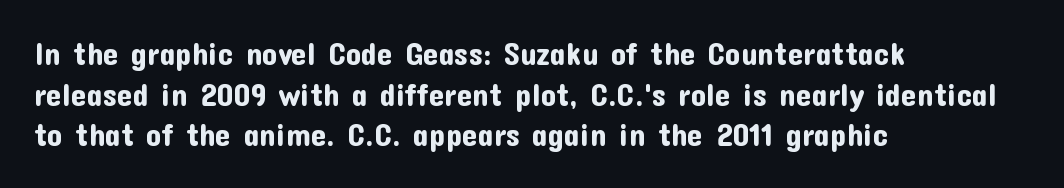
The image shows 31 px sans-serif type, upright; set left-aligned, normal line spacing (1.31x), normal letter spacing, not underlined; low stroke contrast and a medium x-height.
